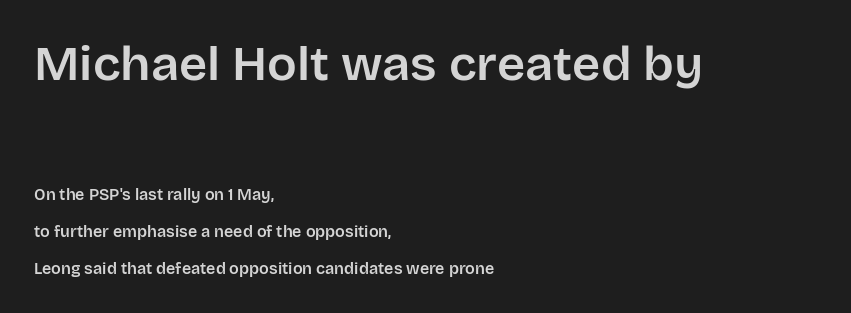
{"serif": "no", "italic": "no", "width": "normal", "stroke_contrast": "low", "x_height": "large", "monospaced": "no", "underline": "no", "align": "left", "line_spacing": "loose", "line_spacing_ratio": 2.29, "letter_spacing": "normal", "letter_spacing_em": 0.0, "larger_block": "first", "size_ratio": 3.06, "glyph_px": 49}
